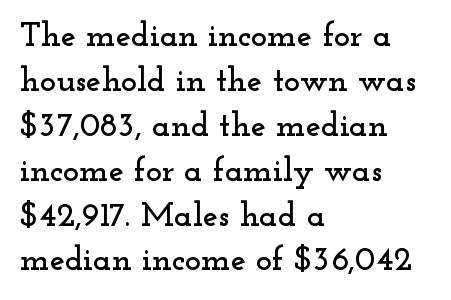
{"serif": "yes", "italic": "no", "width": "wide", "stroke_contrast": "low", "x_height": "small", "monospaced": "no", "underline": "no", "align": "left", "line_spacing": "normal", "line_spacing_ratio": 1.32, "letter_spacing": "normal", "letter_spacing_em": 0.0, "glyph_px": 34}
